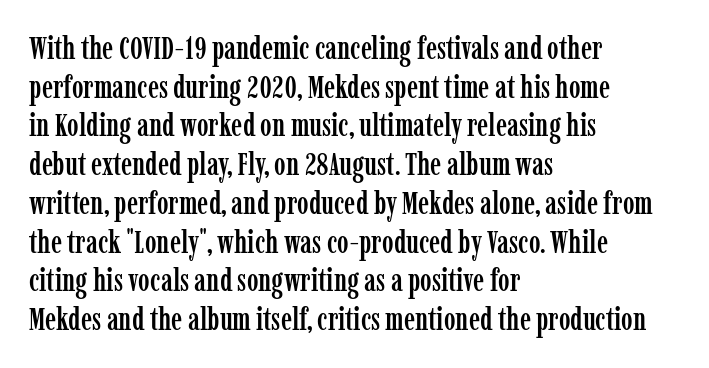
The image shows 31 px condensed serif type, upright; set left-aligned, normal line spacing (1.25x), normal letter spacing, not underlined; low stroke contrast and a medium x-height.
